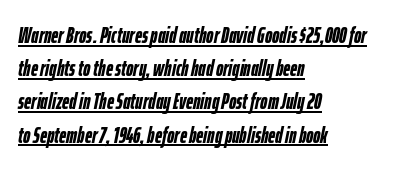
{"italic": "yes", "lean": "right", "slant_degrees": 12, "bold": "yes", "underline": "yes", "align": "left", "line_spacing": "normal", "line_spacing_ratio": 1.51, "letter_spacing": "normal", "letter_spacing_em": 0.0, "glyph_px": 22}
